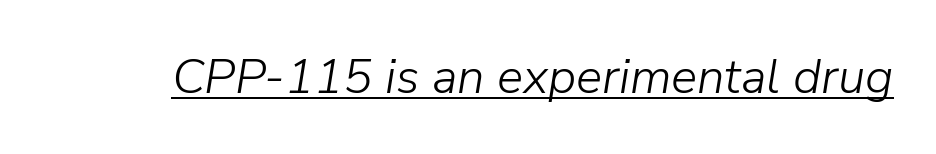
The letters look calm and open, with moderate or lighter stems. Honestly, the underline is the first thing you notice here. The passage shown is typed in a proportional face where columns would drift. It's the slanting kind of type.
